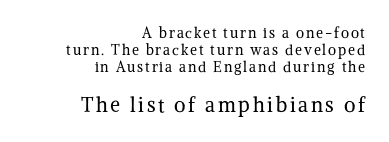
Type size steps up from the first block to the second. Alignment: flush right. Beneath every word, the page is bare. Quick note: not italic, upright. Weight class: somewhere from thin through regular.
